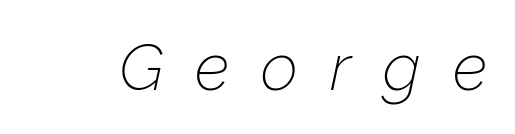
Q: Is the text bold? A: No.
Q: Is the text italic (slanted)? A: Yes, it leans right by about 12 degrees.
Q: Is the text underlined? A: No.
Q: Is the spacing between letters normal or unusually wide? A: Unusually wide.
Q: Width (condensed, normal, or wide)? A: Normal.
Q: Stroke contrast? A: Low.
Q: x-height? A: Medium.
Q: Monospaced? A: No.
